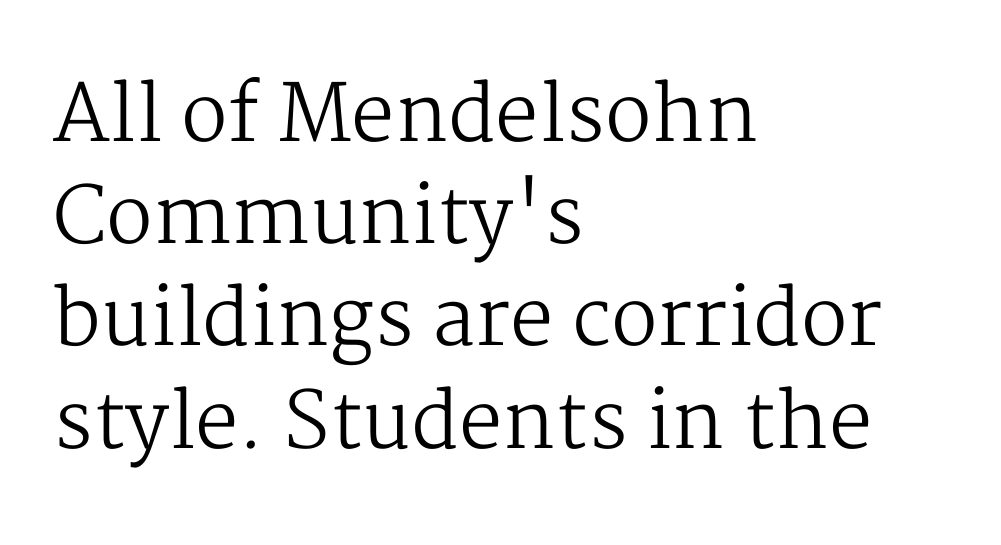
Q: Is the text bold? A: No.
Q: Is the text italic (slanted)? A: No, it is upright.
Q: Is the typeface a serif or a sans-serif typeface? A: Serif.
Q: Is the text underlined? A: No.
Q: How is the paragraph aligned? A: Left-aligned.
Q: Is the spacing between letters normal or unusually wide? A: Normal.
Q: Is the spacing between lines tight, normal or loose? A: Normal.
Q: Width (condensed, normal, or wide)? A: Normal.
Q: Stroke contrast? A: Medium.
Q: x-height? A: Medium.
Q: Monospaced? A: No.
